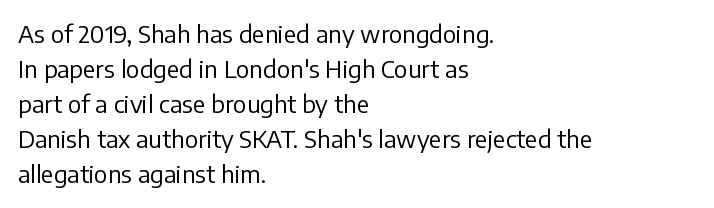
Q: Is the text bold? A: No.
Q: Is the text italic (slanted)? A: No, it is upright.
Q: Is the text underlined? A: No.
Q: How is the paragraph aligned? A: Left-aligned.
Q: Is the spacing between letters normal or unusually wide? A: Normal.
Q: Is the spacing between lines tight, normal or loose? A: Normal.
